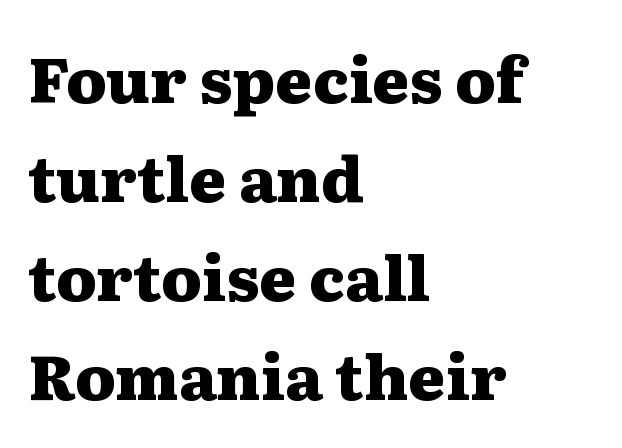
It's the straight-up-and-down kind of type. I'd describe the lettering as bold — thick and assertive. These lines are rendered in a variable-pitch font. Look at the bottom of the vertical strokes: they flare into serifs here. Compared with typical body copy, the letter spacing here is the same.
